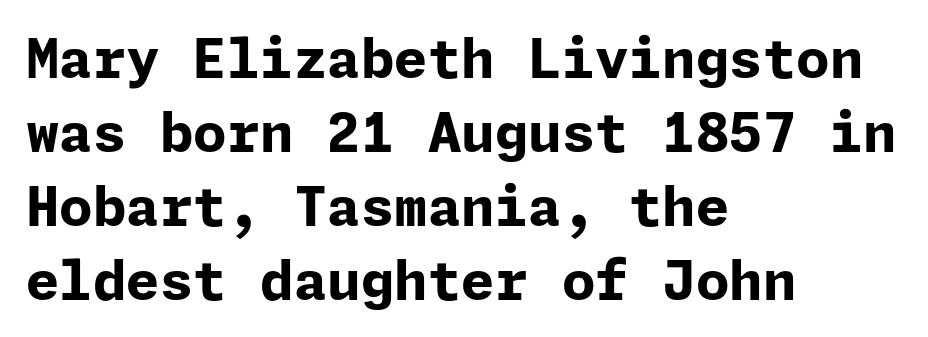
Q: Is the text bold? A: Yes.
Q: Is the text italic (slanted)? A: No, it is upright.
Q: Is the typeface a serif or a sans-serif typeface? A: Sans-serif.
Q: Is the text underlined? A: No.
Q: How is the paragraph aligned? A: Left-aligned.
Q: Is the spacing between letters normal or unusually wide? A: Normal.
Q: Is the spacing between lines tight, normal or loose? A: Normal.
Q: Width (condensed, normal, or wide)? A: Normal.
Q: Stroke contrast? A: Low.
Q: x-height? A: Medium.
